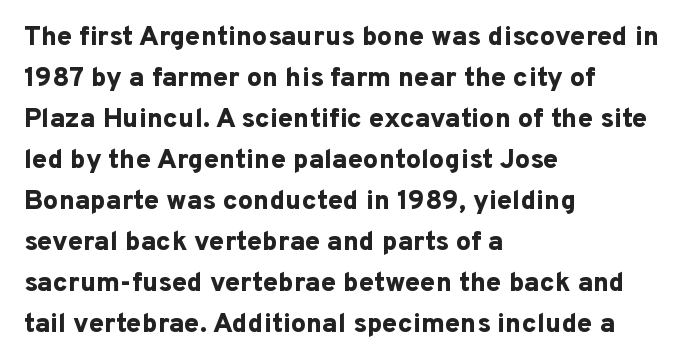
Q: Is the text bold? A: Yes.
Q: Is the text italic (slanted)? A: No, it is upright.
Q: Is the text underlined? A: No.
Q: How is the paragraph aligned? A: Left-aligned.
Q: Is the spacing between letters normal or unusually wide? A: Normal.
Q: Is the spacing between lines tight, normal or loose? A: Normal.
